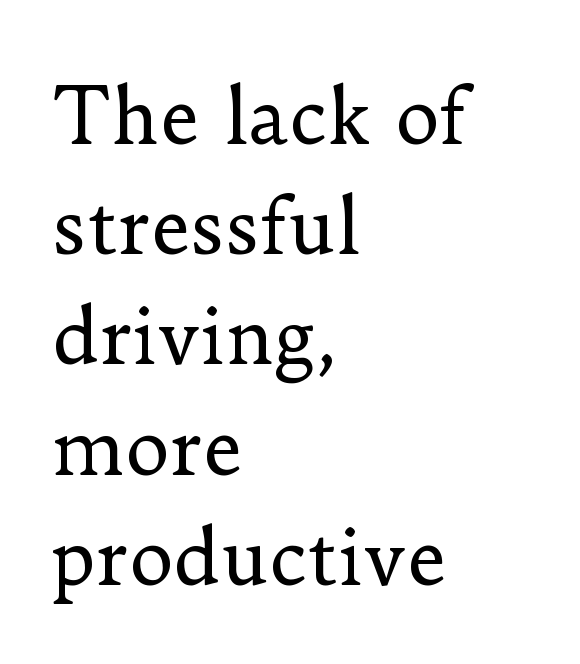
The image shows 76 px regular-weight serif type, upright; set left-aligned, normal line spacing (1.45x), normal letter spacing, not underlined; low stroke contrast and a small x-height.
